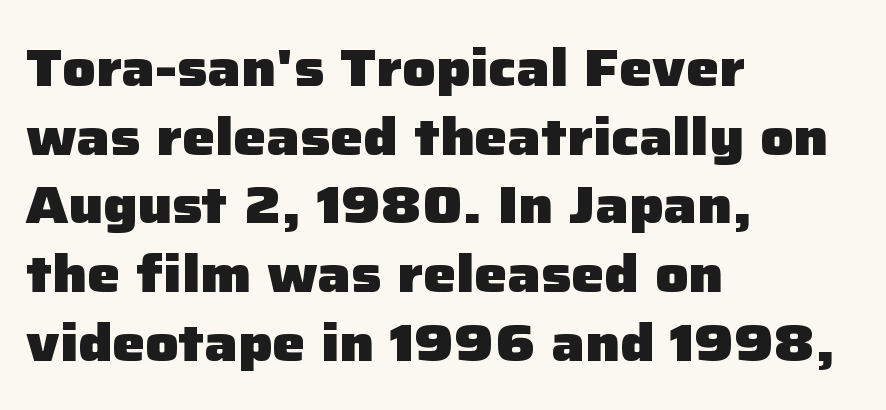
The image shows 52 px heavy sans-serif type, upright; set left-aligned, normal line spacing (1.32x), normal letter spacing, not underlined; low stroke contrast and a medium x-height.
